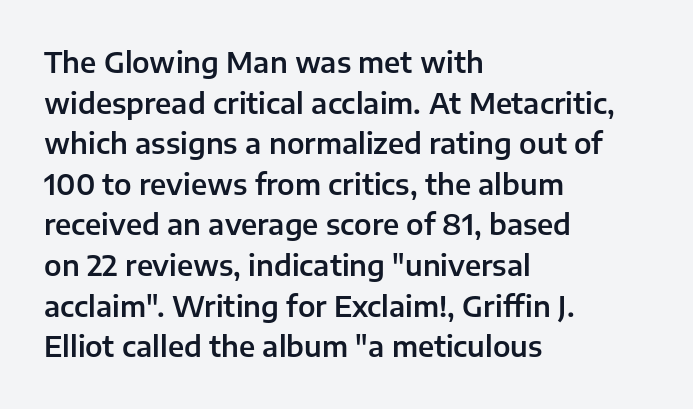
{"serif": "no", "italic": "no", "width": "normal", "stroke_contrast": "low", "x_height": "medium", "monospaced": "no", "underline": "no", "align": "left", "line_spacing": "normal", "line_spacing_ratio": 1.45, "letter_spacing": "normal", "letter_spacing_em": 0.0, "glyph_px": 28}
